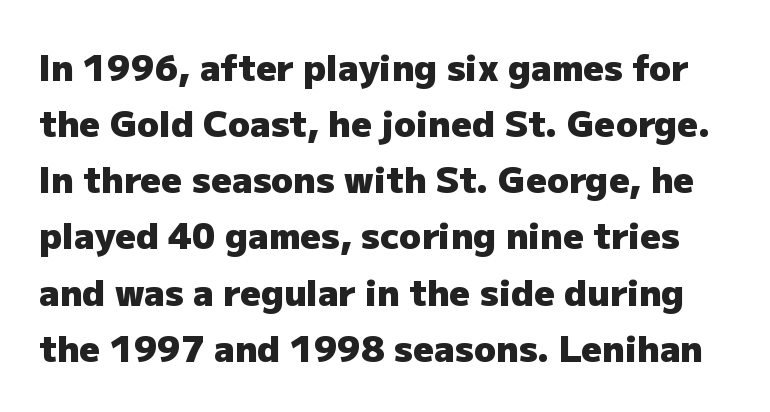
Proportional: the letters do not fall into vertical columns. The rendering keeps characters at their native spacing. Underline: absent. In terms of posture, this sample is upright.
